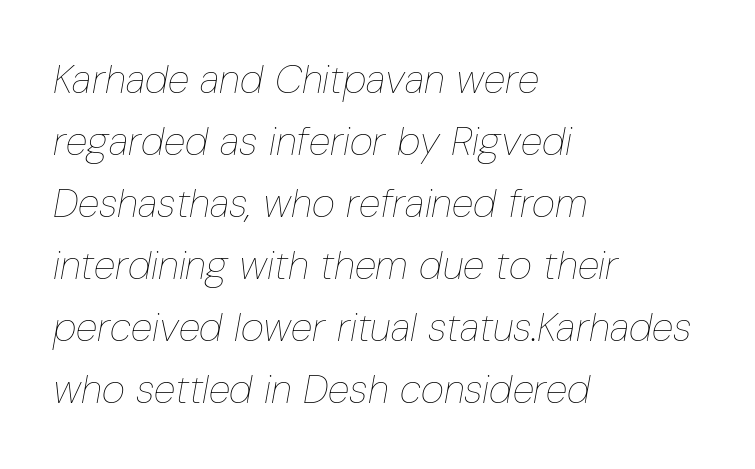
{"italic": "yes", "lean": "right", "slant_degrees": 10, "bold": "no", "weight": "thin", "width": "condensed", "stroke_contrast": "low", "x_height": "medium", "monospaced": "no", "underline": "no", "align": "left", "line_spacing": "normal", "line_spacing_ratio": 1.55, "letter_spacing": "normal", "letter_spacing_em": 0.0, "glyph_px": 40}
